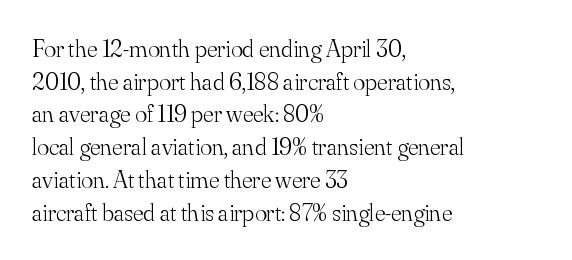
The image shows 25 px text type, upright; set left-aligned, normal line spacing (1.31x), normal letter spacing, not underlined.
